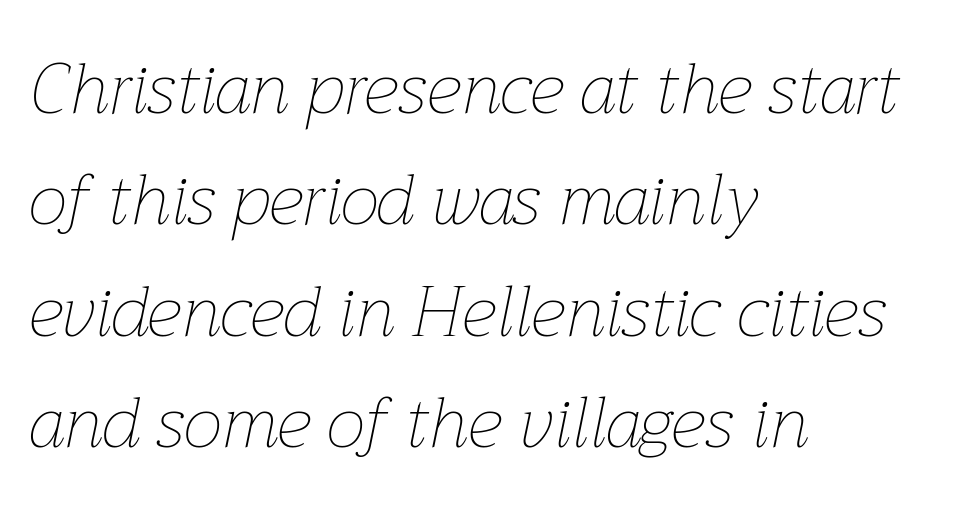
The image shows 70 px thin type, italic (leaning right); set left-aligned, normal line spacing (1.59x), normal letter spacing, not underlined; low stroke contrast and a medium x-height.
